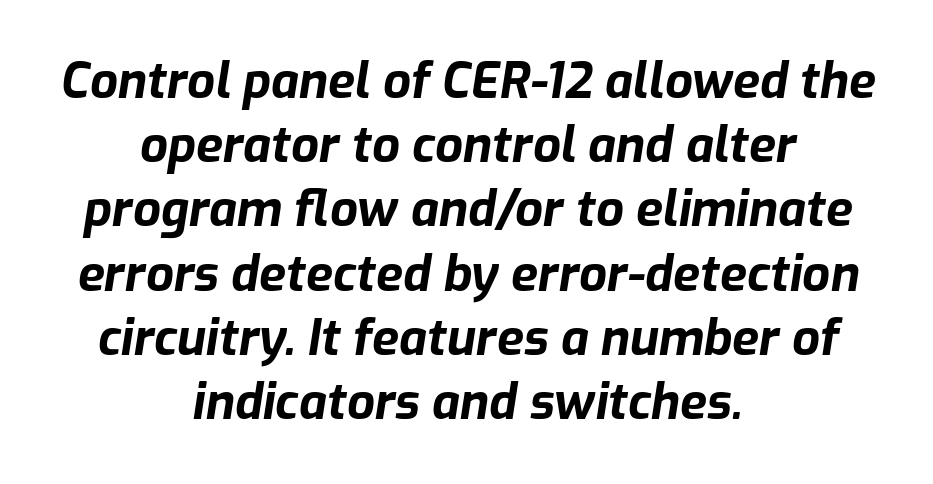
{"italic": "yes", "lean": "right", "slant_degrees": 9, "bold": "yes", "weight": "bold", "width": "normal", "stroke_contrast": "low", "x_height": "medium", "monospaced": "no", "underline": "no", "align": "center", "line_spacing": "normal", "line_spacing_ratio": 1.31, "letter_spacing": "normal", "letter_spacing_em": 0.0, "glyph_px": 49}
